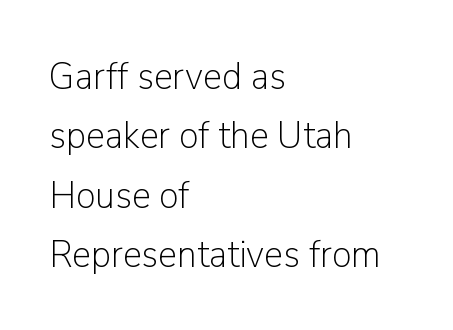
Serif or sans? Sans — the stroke terminals are bare. Does the lettering tilt? It doesn't — this is upright. The strip under each line holds only bare page. The strokes carry an ordinary text weight at most. Words appear dense and cohesive because spacing is normal.
